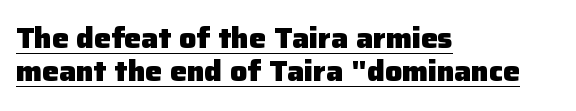
Q: Is the text bold? A: Yes.
Q: Is the text italic (slanted)? A: No, it is upright.
Q: Is the typeface a serif or a sans-serif typeface? A: Sans-serif.
Q: Is the text underlined? A: Yes.
Q: How is the paragraph aligned? A: Left-aligned.
Q: Is the spacing between letters normal or unusually wide? A: Normal.
Q: Width (condensed, normal, or wide)? A: Normal.
Q: Stroke contrast? A: Low.
Q: x-height? A: Medium.
Q: Monospaced? A: No.
